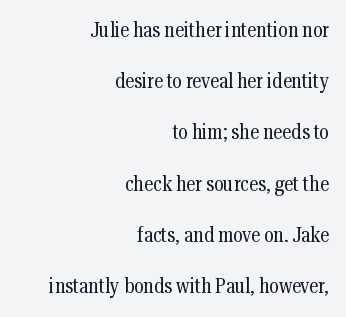
Leftover space on each line is placed entirely before the opening word. The passage shown stacks its lines with a broad gap. Between one letter and the next there's only the usual sliver of space. Designer's note — italics off, roman on.
